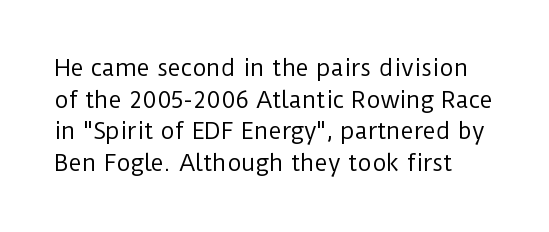
Q: Is the text bold? A: No.
Q: Is the text italic (slanted)? A: No, it is upright.
Q: Is the text underlined? A: No.
Q: Is the spacing between letters normal or unusually wide? A: Normal.
Q: Is the spacing between lines tight, normal or loose? A: Normal.
